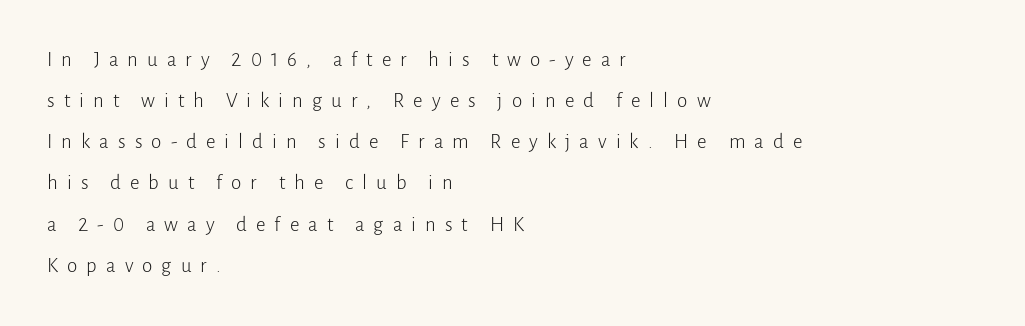
Q: Is the text bold? A: No.
Q: Is the text italic (slanted)? A: No, it is upright.
Q: Is the text underlined? A: No.
Q: How is the paragraph aligned? A: Left-aligned.
Q: Is the spacing between letters normal or unusually wide? A: Unusually wide.
Q: Is the spacing between lines tight, normal or loose? A: Loose.
